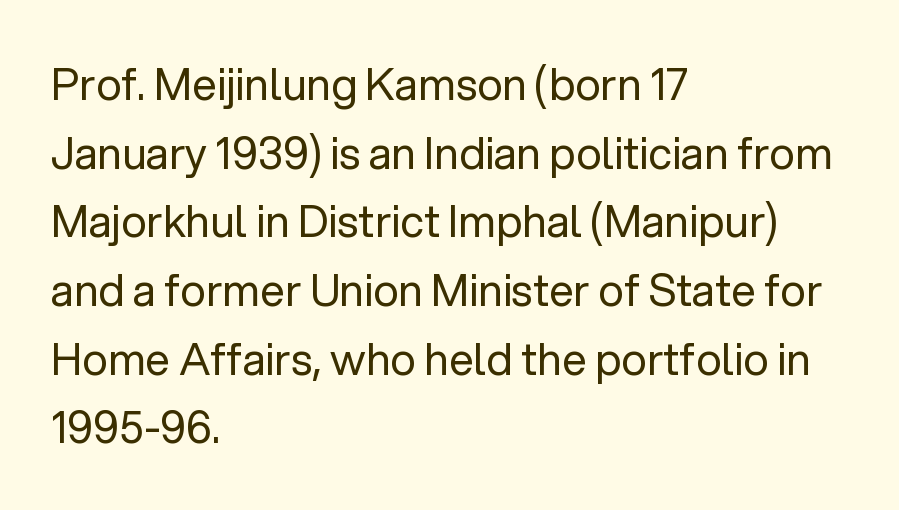
Q: Is the text bold? A: No.
Q: Is the text italic (slanted)? A: No, it is upright.
Q: Is the typeface a serif or a sans-serif typeface? A: Sans-serif.
Q: Is the text underlined? A: No.
Q: How is the paragraph aligned? A: Left-aligned.
Q: Is the spacing between letters normal or unusually wide? A: Normal.
Q: Is the spacing between lines tight, normal or loose? A: Normal.
Q: Width (condensed, normal, or wide)? A: Normal.
Q: Stroke contrast? A: Low.
Q: x-height? A: Medium.
Q: Monospaced? A: No.
